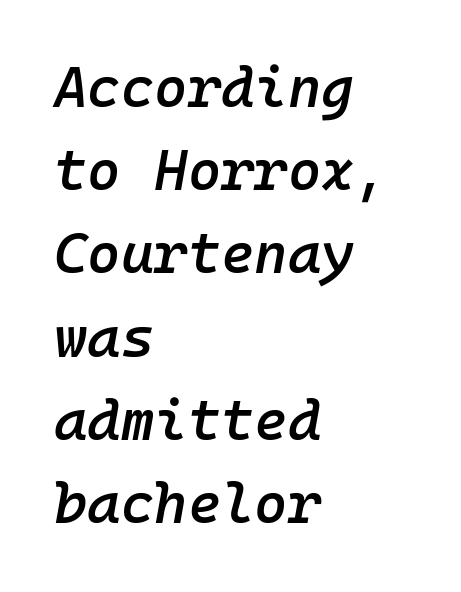
You can tell it's italic because the verticals aren't actually vertical. Is this a fixed-width face? Yes — each glyph sits in an identical cell. Compared with typical paragraphs, the rows here are spaced about the same. The letterforms sit shoulder to shoulder at normal distance.
